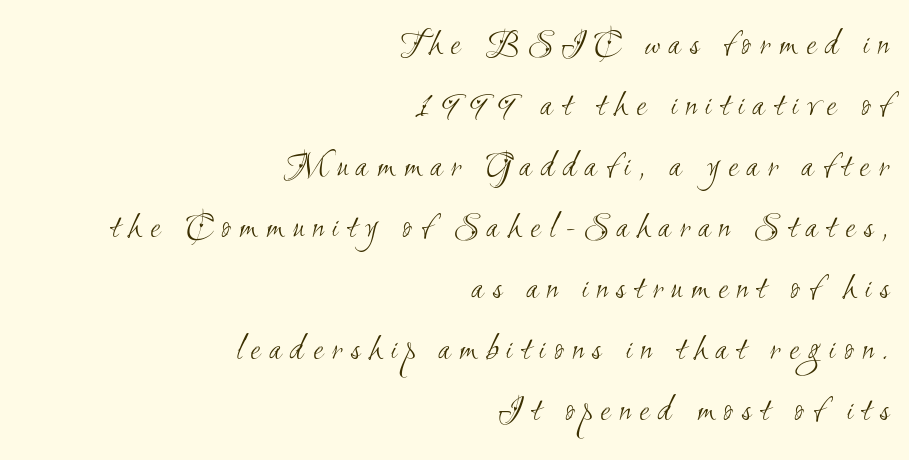
{"serif": "no", "bold": "no", "weight": "light", "width": "condensed", "stroke_contrast": "medium", "x_height": "small", "monospaced": "no", "underline": "no", "align": "right", "line_spacing": "normal", "line_spacing_ratio": 1.65, "letter_spacing": "wide", "letter_spacing_em": 0.23, "glyph_px": 37}
